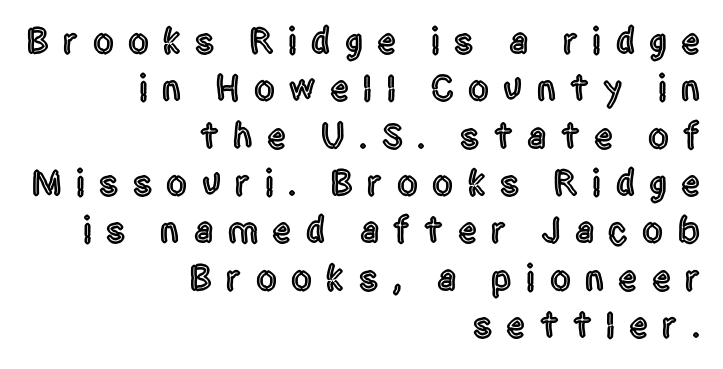
Normally led — the rows are evenly, conventionally spaced. Unmarked baselines from the first word to the last. Do the characters align in a grid? No, the font is proportional. This sample uses expanded letter spacing, leaving extra air between glyphs.
